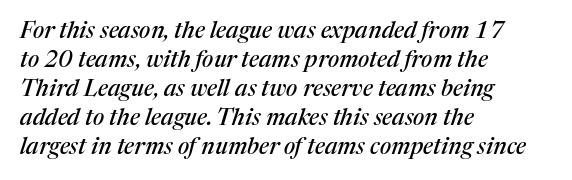
Reading down the column, the eye jumps a familiar distance to each next line. Each row of text sits above clean, open space. No extra tracking has been applied to these lines. The axis of the letterforms is tilted away from vertical. The setting favours the left margin, as ordinary paragraphs usually do.
